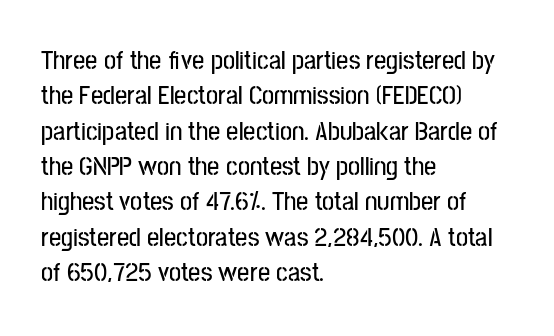
Q: Is the text italic (slanted)? A: No, it is upright.
Q: Is the text underlined? A: No.
Q: How is the paragraph aligned? A: Left-aligned.
Q: Is the spacing between letters normal or unusually wide? A: Normal.
Q: Is the spacing between lines tight, normal or loose? A: Normal.
